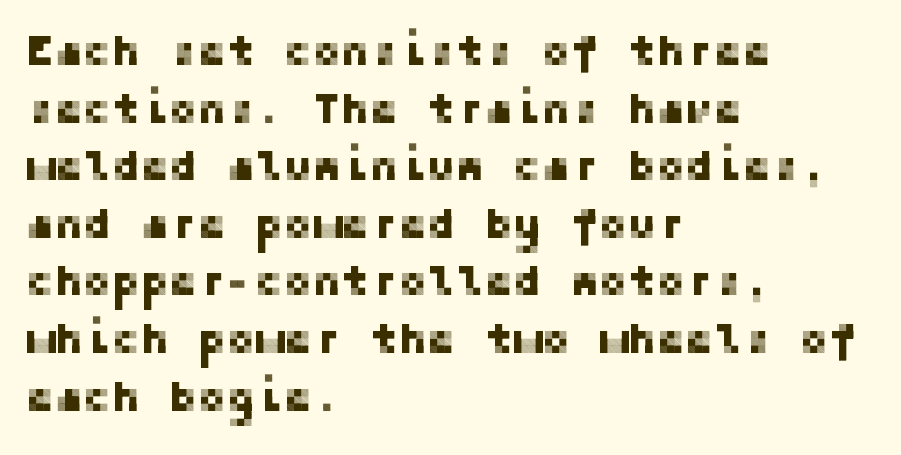
{"serif": "no", "italic": "no", "width": "normal", "stroke_contrast": "low", "x_height": "medium", "underline": "no", "align": "left", "line_spacing": "normal", "line_spacing_ratio": 1.34, "letter_spacing": "normal", "letter_spacing_em": 0.0, "glyph_px": 43}
